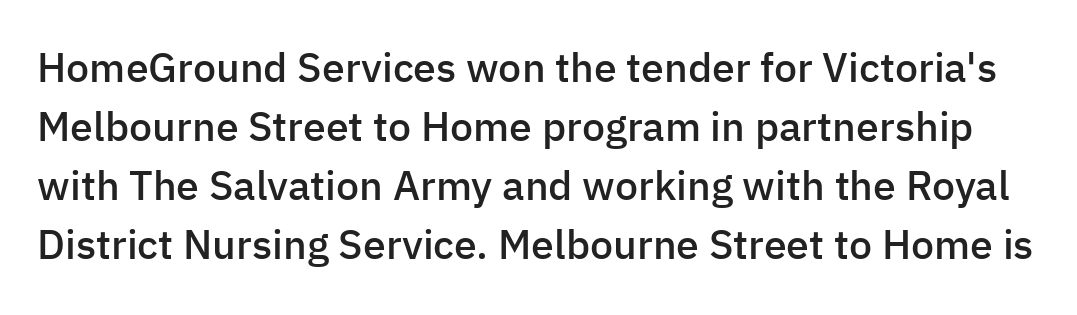
The passage shown has conventional tracking throughout. Spacing verdict: proportional, widths tailored to each character. A bit beefed up — I'd call it semibold rather than bold. Compared with typical paragraphs, the rows here are spaced about the same. The font's upright variant was chosen for this text.
